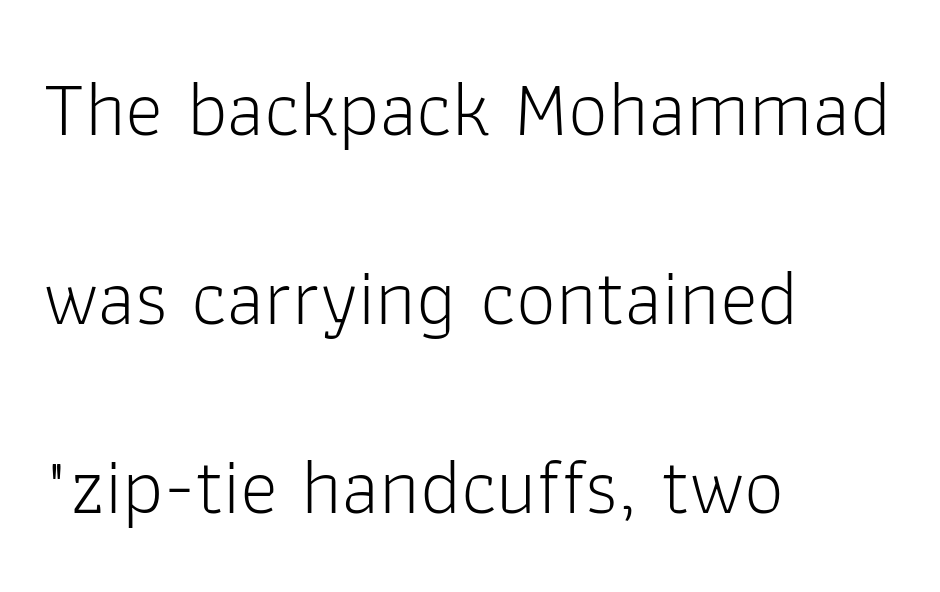
The image shows 80 px light sans-serif type, upright; set left-aligned, loose line spacing (2.36x), normal letter spacing, not underlined; low stroke contrast and a medium x-height.
